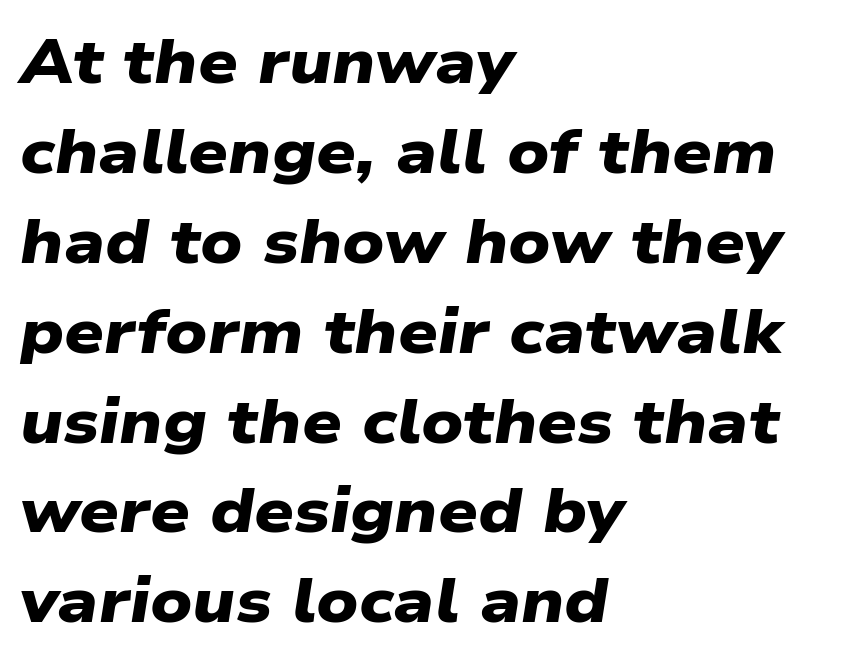
Notice how the passage keeps a crisp vertical edge on the left only. The vertical gap from one line to the next is medium. Varying glyph widths throughout — classic text-font behaviour. The space directly below the letters is spotless. These lines carry a lot of weight — the face is fully bold. Nope, no serifs anywhere on these letters.
